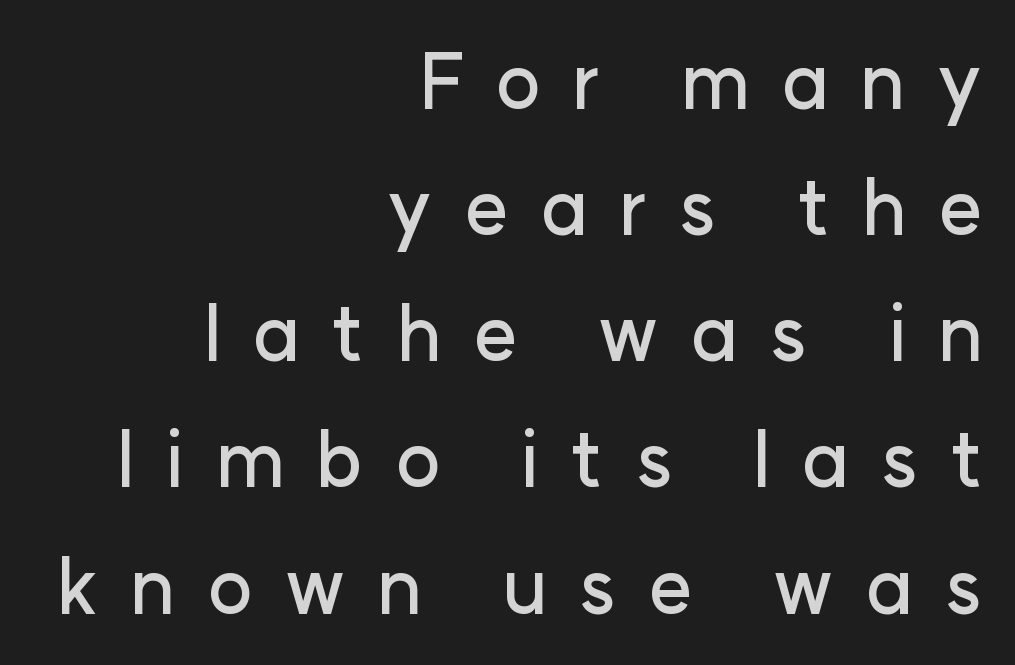
Q: Is the text italic (slanted)? A: No, it is upright.
Q: Is the typeface a serif or a sans-serif typeface? A: Sans-serif.
Q: Is the text underlined? A: No.
Q: How is the paragraph aligned? A: Right-aligned.
Q: Is the spacing between letters normal or unusually wide? A: Unusually wide.
Q: Is the spacing between lines tight, normal or loose? A: Normal.
Q: Width (condensed, normal, or wide)? A: Normal.
Q: Stroke contrast? A: Low.
Q: x-height? A: Medium.
Q: Monospaced? A: No.
